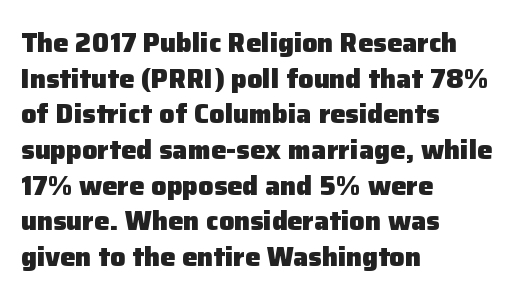
Q: Is the text bold? A: Yes.
Q: Is the text italic (slanted)? A: No, it is upright.
Q: Is the text underlined? A: No.
Q: How is the paragraph aligned? A: Left-aligned.
Q: Is the spacing between letters normal or unusually wide? A: Normal.
Q: Is the spacing between lines tight, normal or loose? A: Normal.
